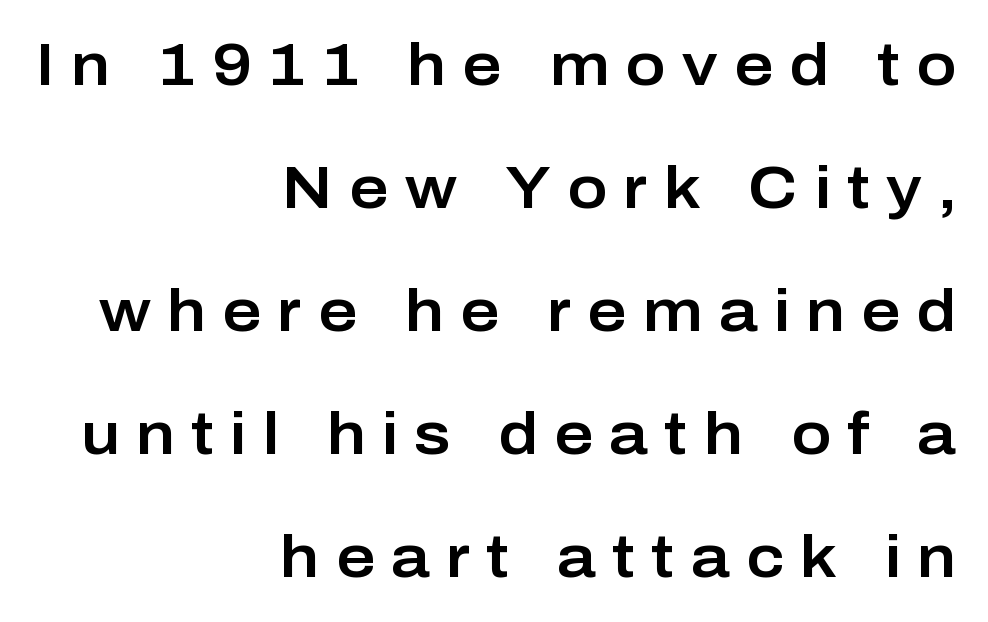
Students, observe: this is what heavily led, spacious text looks like. The type sits square on the baseline with zero lean. The font family rendered here belongs to the sans-serif group. These lines stack with their right ends in a neat column. Do the characters align in a grid? No, the font is proportional.
